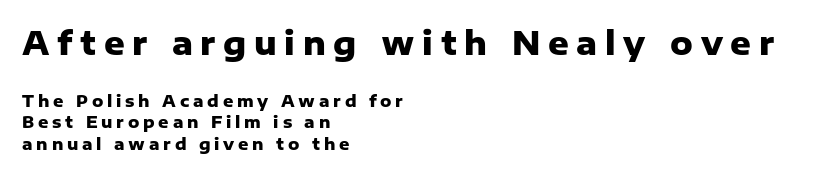
The image shows 32 px heavy sans-serif type, upright; set left-aligned, normal line spacing (1.33x), unusually wide letter spacing (+0.24 em), not underlined; the first (top) block is 2.0x larger; low stroke contrast and a medium x-height.
